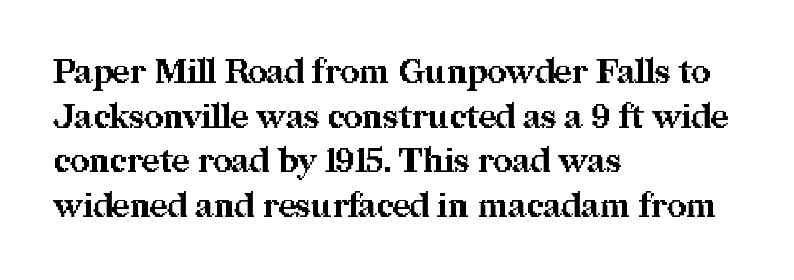
Q: Is the text bold? A: Yes.
Q: Is the text italic (slanted)? A: No, it is upright.
Q: Is the typeface a serif or a sans-serif typeface? A: Serif.
Q: Is the text underlined? A: No.
Q: How is the paragraph aligned? A: Left-aligned.
Q: Is the spacing between letters normal or unusually wide? A: Normal.
Q: Is the spacing between lines tight, normal or loose? A: Normal.
Q: Width (condensed, normal, or wide)? A: Normal.
Q: Stroke contrast? A: Medium.
Q: x-height? A: Medium.
Q: Monospaced? A: No.
